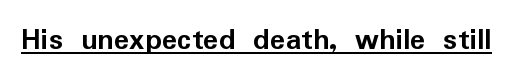
Q: Is the text bold? A: Yes.
Q: Is the text italic (slanted)? A: No, it is upright.
Q: Is the typeface a serif or a sans-serif typeface? A: Sans-serif.
Q: Is the text underlined? A: Yes.
Q: Is the spacing between letters normal or unusually wide? A: Normal.
Q: Width (condensed, normal, or wide)? A: Normal.
Q: Stroke contrast? A: Low.
Q: x-height? A: Medium.
Q: Monospaced? A: No.
